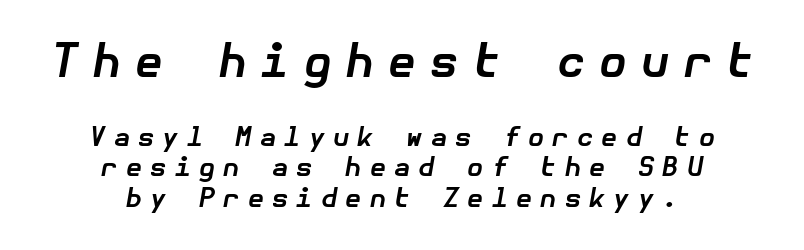
{"italic": "yes", "lean": "right", "slant_degrees": 10, "bold": "yes", "weight": "bold", "width": "normal", "stroke_contrast": "low", "x_height": "medium", "underline": "no", "align": "center", "line_spacing_ratio": 1.16, "letter_spacing": "wide", "letter_spacing_em": 0.32, "larger_block": "first", "size_ratio": 1.73, "glyph_px": 45}
